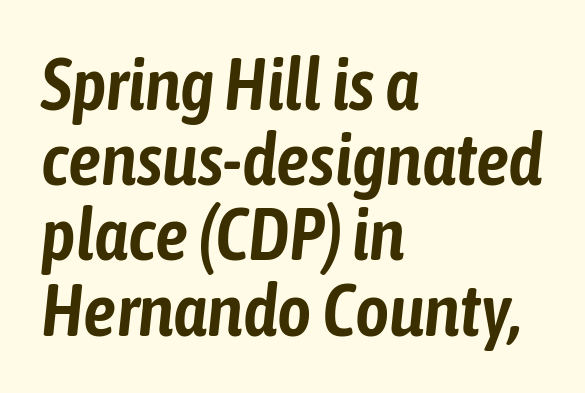
Q: Is the text italic (slanted)? A: Yes, it leans right by about 6 degrees.
Q: Is the text underlined? A: No.
Q: How is the paragraph aligned? A: Left-aligned.
Q: Is the spacing between letters normal or unusually wide? A: Normal.
Q: Is the spacing between lines tight, normal or loose? A: Tight.
Q: Width (condensed, normal, or wide)? A: Condensed.
Q: Stroke contrast? A: Low.
Q: x-height? A: Medium.
Q: Monospaced? A: No.
